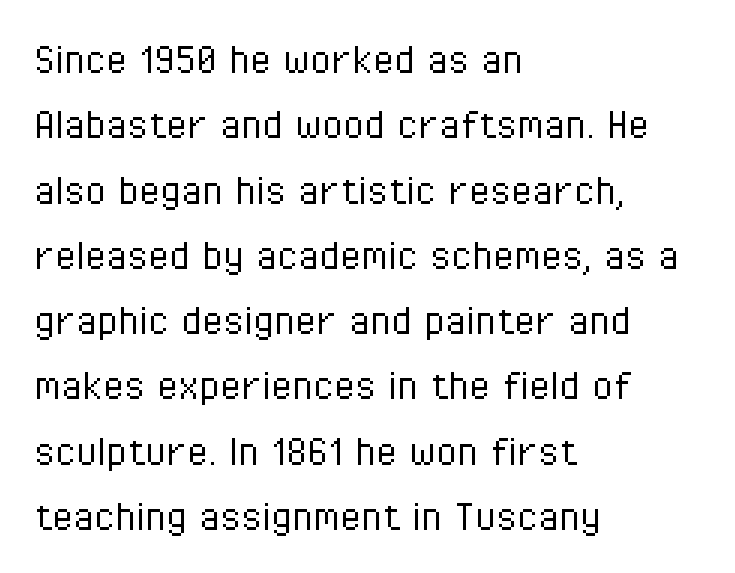
The image shows 48 px light, condensed sans-serif type, upright; set left-aligned, normal line spacing (1.36x), normal letter spacing, not underlined; low stroke contrast and a medium x-height.
